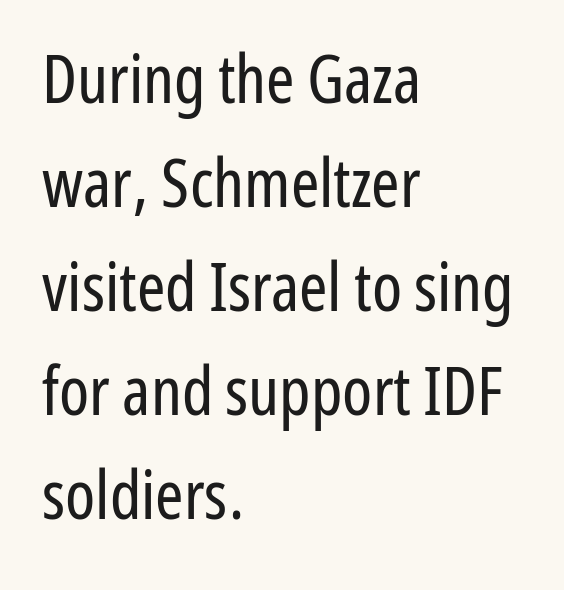
The image shows 68 px regular-weight, condensed sans-serif type, upright; set left-aligned, normal line spacing (1.53x), normal letter spacing, not underlined; low stroke contrast and a medium x-height.
